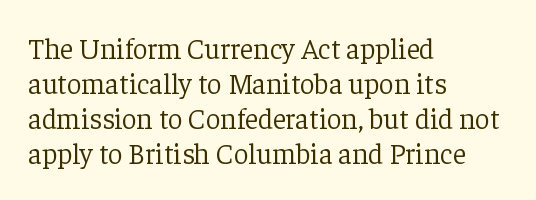
The image shows 29 px light serif type, upright; set left-aligned, line spacing 1.21x, normal letter spacing, not underlined; low stroke contrast and a medium x-height.
